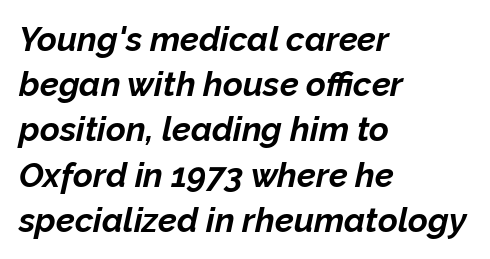
Q: Is the text bold? A: Yes.
Q: Is the text italic (slanted)? A: Yes, it leans right by about 12 degrees.
Q: Is the text underlined? A: No.
Q: How is the paragraph aligned? A: Left-aligned.
Q: Is the spacing between letters normal or unusually wide? A: Normal.
Q: Is the spacing between lines tight, normal or loose? A: Normal.
Q: Width (condensed, normal, or wide)? A: Normal.
Q: Stroke contrast? A: Low.
Q: x-height? A: Medium.
Q: Monospaced? A: No.
